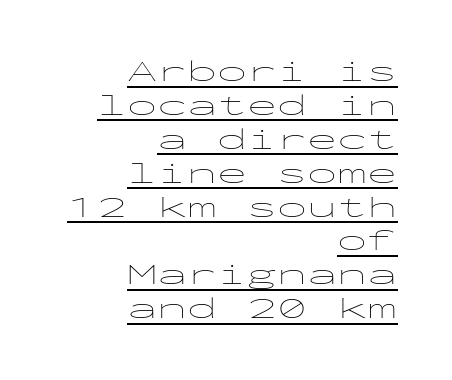
The image shows 30 px thin, wide sans-serif type, upright, monospaced; set right-aligned, tight line spacing (1.13x), normal letter spacing, underlined; low stroke contrast and a medium x-height.
